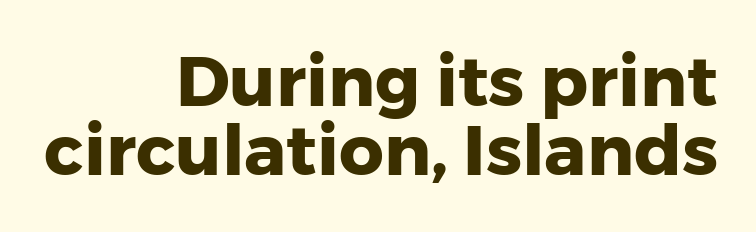
Q: Is the text bold? A: Yes.
Q: Is the text italic (slanted)? A: No, it is upright.
Q: Is the typeface a serif or a sans-serif typeface? A: Sans-serif.
Q: Is the text underlined? A: No.
Q: How is the paragraph aligned? A: Right-aligned.
Q: Is the spacing between letters normal or unusually wide? A: Normal.
Q: Is the spacing between lines tight, normal or loose? A: Tight.
Q: Width (condensed, normal, or wide)? A: Normal.
Q: Stroke contrast? A: Low.
Q: x-height? A: Medium.
Q: Monospaced? A: No.
